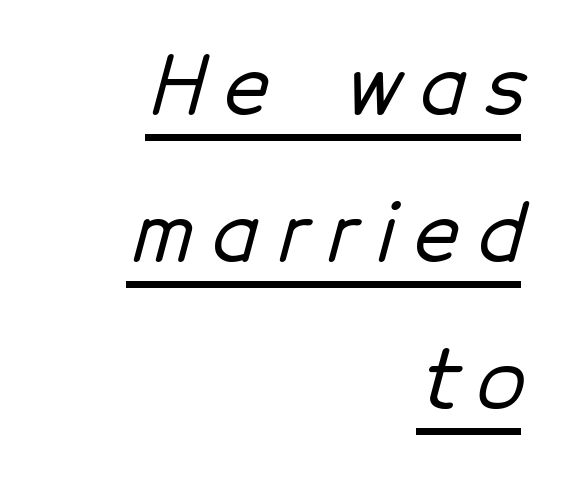
Q: Is the typeface a serif or a sans-serif typeface? A: Sans-serif.
Q: Is the text underlined? A: Yes.
Q: How is the paragraph aligned? A: Right-aligned.
Q: Is the spacing between letters normal or unusually wide? A: Unusually wide.
Q: Width (condensed, normal, or wide)? A: Normal.
Q: Stroke contrast? A: Low.
Q: x-height? A: Medium.
Q: Monospaced? A: No.
